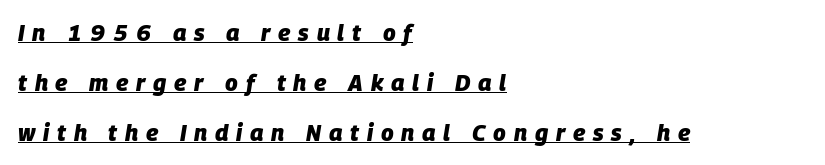
The image shows 23 px bold type, italic (leaning right); set left-aligned, loose line spacing (2.17x), unusually wide letter spacing (+0.34 em), underlined.
